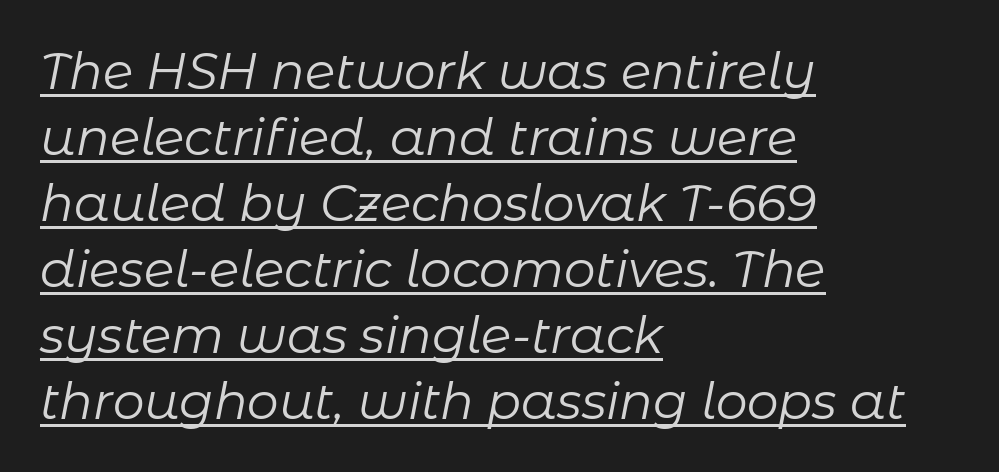
The image shows 50 px regular-weight type, italic (leaning right); set left-aligned, normal line spacing (1.32x), normal letter spacing, underlined; low stroke contrast and a medium x-height.
